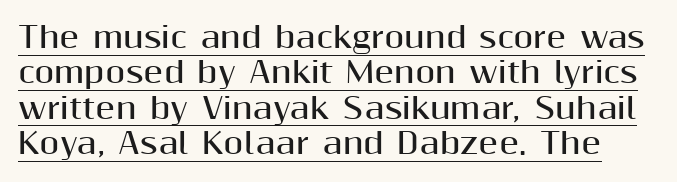
{"serif": "no", "italic": "no", "bold": "yes", "weight": "bold", "width": "normal", "stroke_contrast": "medium", "x_height": "medium", "monospaced": "no", "underline": "yes", "line_spacing_ratio": 1.22, "letter_spacing": "normal", "letter_spacing_em": 0.0, "glyph_px": 29}
